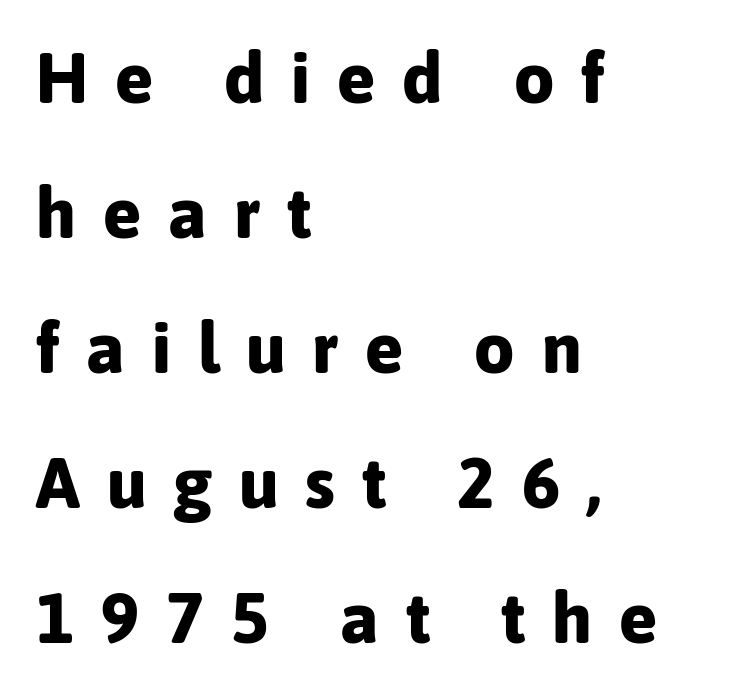
Q: Is the text bold? A: Yes.
Q: Is the text italic (slanted)? A: No, it is upright.
Q: Is the typeface a serif or a sans-serif typeface? A: Sans-serif.
Q: Is the text underlined? A: No.
Q: How is the paragraph aligned? A: Left-aligned.
Q: Is the spacing between letters normal or unusually wide? A: Unusually wide.
Q: Is the spacing between lines tight, normal or loose? A: Loose.
Q: Width (condensed, normal, or wide)? A: Normal.
Q: Stroke contrast? A: Low.
Q: x-height? A: Medium.
Q: Monospaced? A: No.
